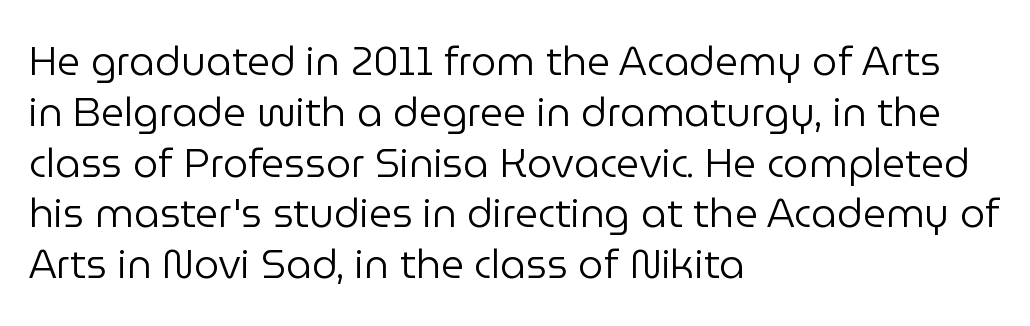
Varying glyph widths throughout — classic text-font behaviour. Students, observe: this is what conventionally led text looks like. The glyphs in this specimen are sans serif. Check under the words: just untouched page. This sample is left-justified, so line endings fall wherever the words run out. Inter-character spacing is left at the font's built-in metrics.
